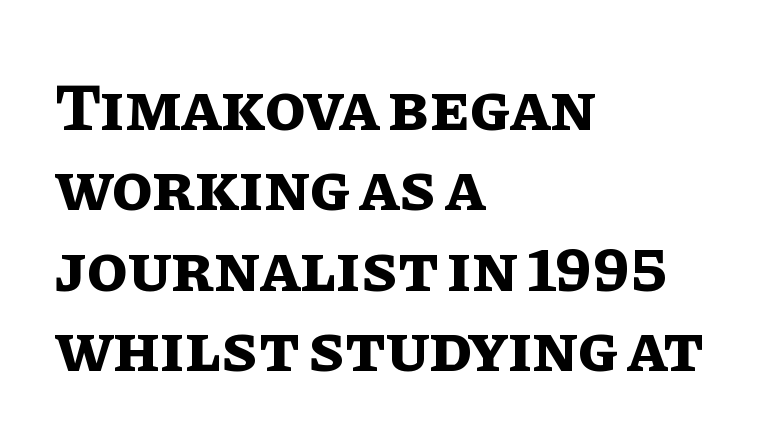
Q: Is the text bold? A: Yes.
Q: Is the text italic (slanted)? A: No, it is upright.
Q: Is the text underlined? A: No.
Q: How is the paragraph aligned? A: Left-aligned.
Q: Is the spacing between letters normal or unusually wide? A: Normal.
Q: Width (condensed, normal, or wide)? A: Normal.
Q: Stroke contrast? A: Low.
Q: x-height? A: Large.
Q: Monospaced? A: No.
